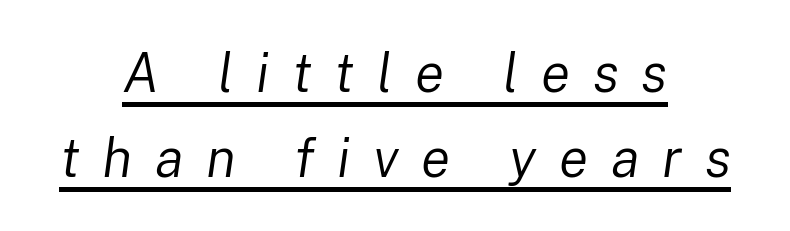
Note the varied advance widths — an 'i' is clearly narrower than an 'm'. The rendered words wear a rule along their underside. The tracking reads as deliberately expanded to a designer's eye. The font's italic variant was chosen for this text. Whoever set this chose a conventional vertical rhythm.
